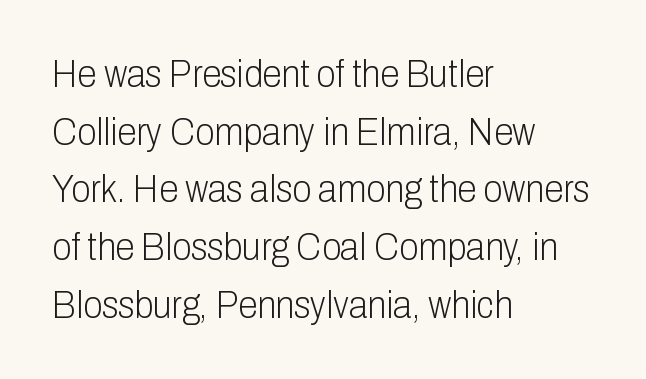
Summary of weight: not heavy and not bold. Check under the words: just untouched page. This sample keeps an unexceptional amount of space between lines. Rendered with straight, roman letterforms. Font category for this specimen: sans-serif. The passage shown has conventional tracking throughout.
